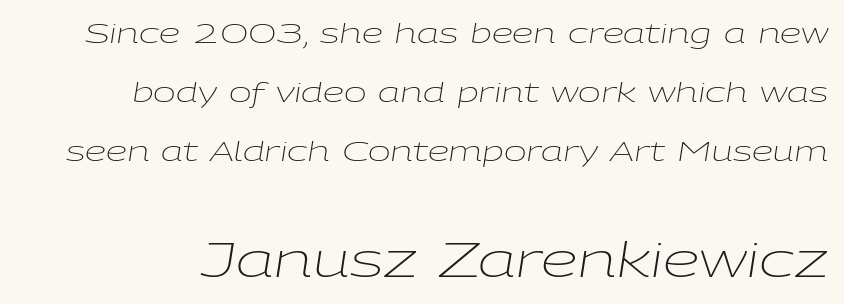
{"italic": "yes", "lean": "right", "slant_degrees": 9, "bold": "no", "weight": "light", "width": "wide", "stroke_contrast": "low", "x_height": "medium", "monospaced": "no", "underline": "no", "line_spacing": "loose", "line_spacing_ratio": 2.19, "letter_spacing": "normal", "letter_spacing_em": 0.0, "larger_block": "second", "size_ratio": 1.74, "glyph_px": 47}
